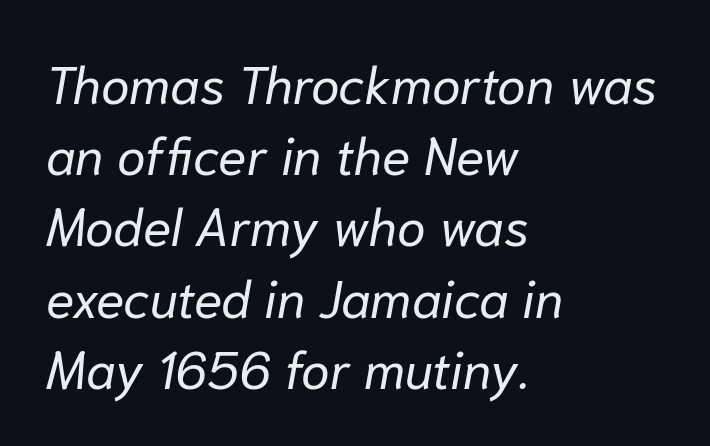
Q: Is the text bold? A: No.
Q: Is the text italic (slanted)? A: Yes, it leans right by about 10 degrees.
Q: Is the text underlined? A: No.
Q: How is the paragraph aligned? A: Left-aligned.
Q: Is the spacing between letters normal or unusually wide? A: Normal.
Q: Is the spacing between lines tight, normal or loose? A: Normal.
Q: Width (condensed, normal, or wide)? A: Normal.
Q: Stroke contrast? A: Low.
Q: x-height? A: Medium.
Q: Monospaced? A: No.
